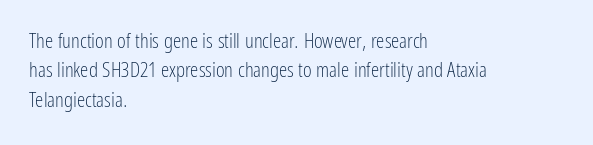
A clean baseline with only descenders dipping below it. If you drew a line through each stem, it would be perfectly vertical. Honestly, the row spacing looks completely unremarkable. Is this a heavy cut? Hardly; it is regular or lighter.
